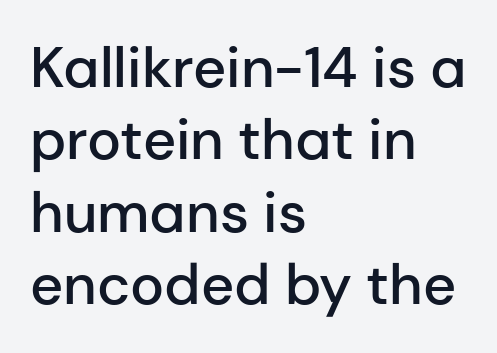
{"serif": "no", "italic": "no", "bold": "semi", "weight": "semibold", "width": "normal", "stroke_contrast": "low", "x_height": "medium", "monospaced": "no", "underline": "no", "align": "left", "line_spacing": "normal", "line_spacing_ratio": 1.27, "letter_spacing": "normal", "letter_spacing_em": 0.0, "glyph_px": 57}
